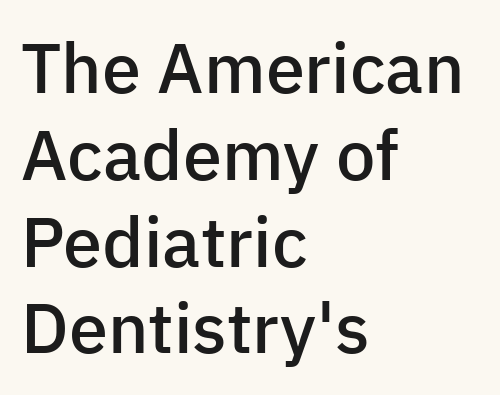
Q: Is the text bold? A: Semi-bold.
Q: Is the text italic (slanted)? A: No, it is upright.
Q: Is the typeface a serif or a sans-serif typeface? A: Sans-serif.
Q: Is the text underlined? A: No.
Q: How is the paragraph aligned? A: Left-aligned.
Q: Is the spacing between letters normal or unusually wide? A: Normal.
Q: Width (condensed, normal, or wide)? A: Normal.
Q: Stroke contrast? A: Low.
Q: x-height? A: Medium.
Q: Monospaced? A: No.
